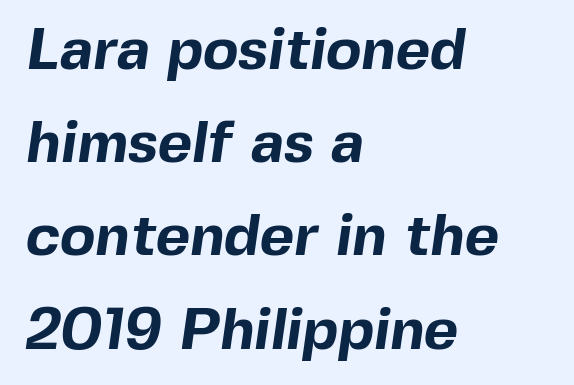
{"serif": "no", "bold": "yes", "weight": "bold", "width": "normal", "x_height": "medium", "monospaced": "no", "underline": "no", "align": "left", "line_spacing": "normal", "line_spacing_ratio": 1.58, "letter_spacing": "normal", "letter_spacing_em": 0.0, "glyph_px": 59}
